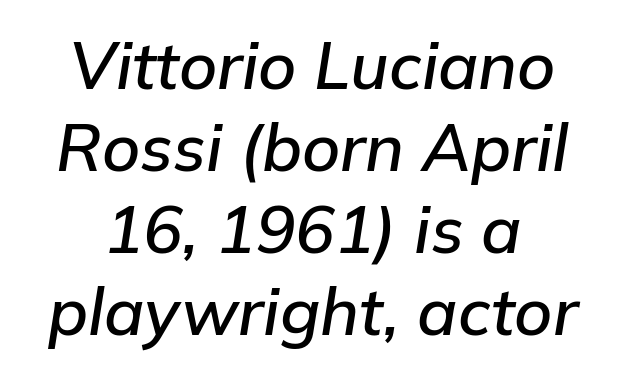
The face used here is proportionally spaced, like ordinary book or web type. The gap between lines stays unmarked. The axis of the letterforms is tilted away from vertical. The compositor balanced each line on the midline. Glyph-to-glyph distance matches everyday printed text.
